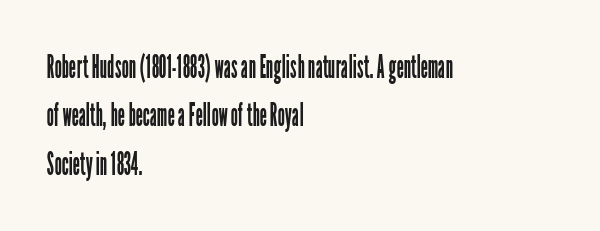
The image shows 32 px regular-weight, condensed sans-serif type, upright; set left-aligned, normal line spacing (1.51x), normal letter spacing, not underlined; low stroke contrast and a medium x-height.
